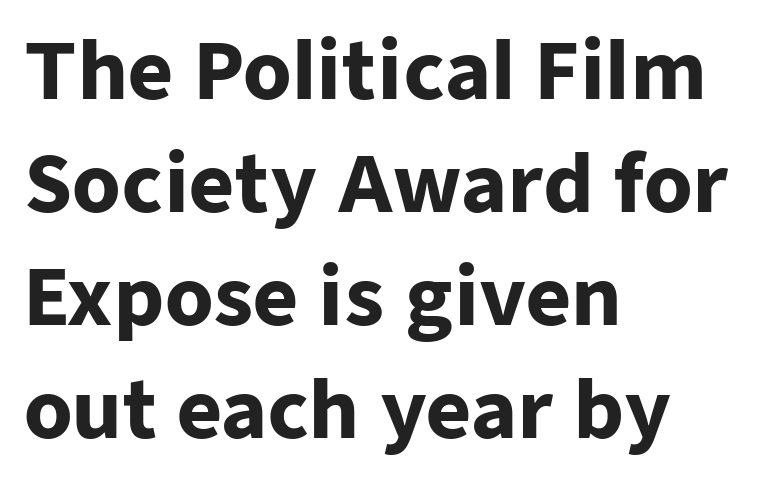
{"serif": "no", "italic": "no", "bold": "yes", "weight": "heavy", "width": "normal", "stroke_contrast": "low", "x_height": "medium", "monospaced": "no", "underline": "no", "align": "left", "line_spacing": "normal", "line_spacing_ratio": 1.45, "letter_spacing": "normal", "letter_spacing_em": 0.0, "glyph_px": 78}
